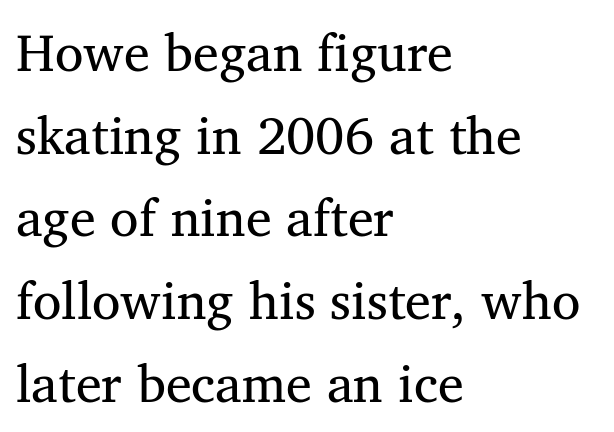
Q: Is the text bold? A: No.
Q: Is the typeface a serif or a sans-serif typeface? A: Serif.
Q: Is the text underlined? A: No.
Q: How is the paragraph aligned? A: Left-aligned.
Q: Is the spacing between letters normal or unusually wide? A: Normal.
Q: Is the spacing between lines tight, normal or loose? A: Normal.
Q: Width (condensed, normal, or wide)? A: Normal.
Q: Stroke contrast? A: Medium.
Q: x-height? A: Medium.
Q: Monospaced? A: No.
